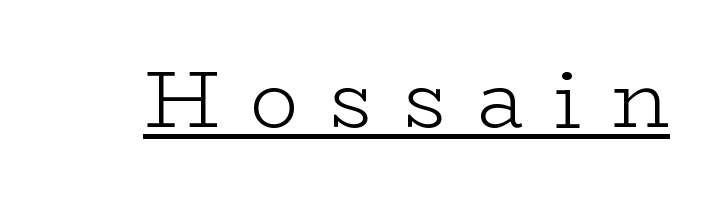
Letter spacing: wide. Summary of weight: not heavy and not bold. Every word sits above its own underline. Small tapered or slab feet sit at the stroke ends, so this counts as serif. Italic? Not at all — the glyphs are vertical. Note the varied advance widths — an 'i' is clearly narrower than an 'm'.
